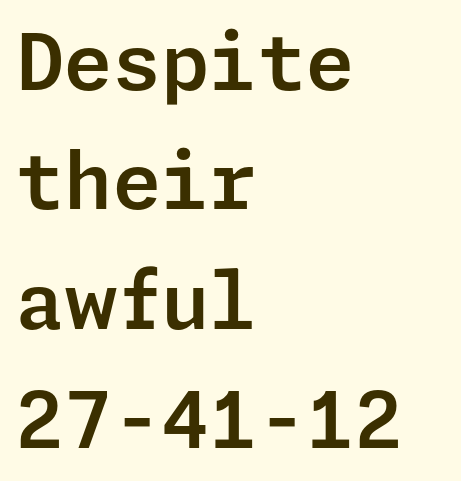
The image shows 78 px sans-serif type, upright; set left-aligned, normal line spacing (1.53x), normal letter spacing, not underlined; low stroke contrast and a medium x-height.
